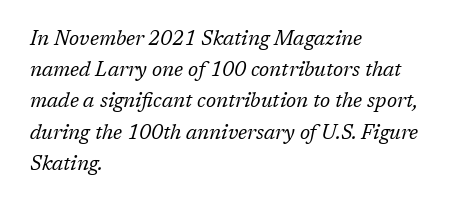
{"italic": "yes", "lean": "right", "slant_degrees": 17, "bold": "no", "underline": "no", "align": "left", "line_spacing": "normal", "line_spacing_ratio": 1.56, "letter_spacing": "normal", "letter_spacing_em": 0.0, "glyph_px": 20}
